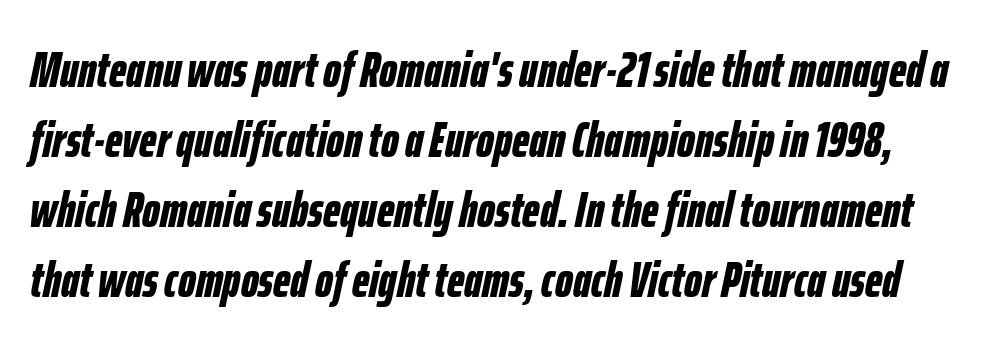
{"italic": "yes", "lean": "right", "slant_degrees": 12, "bold": "yes", "weight": "bold", "width": "condensed", "stroke_contrast": "low", "x_height": "medium", "monospaced": "no", "underline": "no", "line_spacing": "normal", "line_spacing_ratio": 1.4, "letter_spacing": "normal", "letter_spacing_em": 0.0, "glyph_px": 50}
